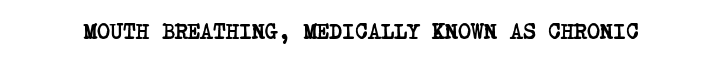
Does extra space separate the letters? No, they use regular spacing. Quick note: underline off. This is heavy type, rendered in bold.
